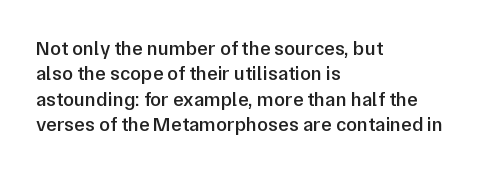
Do the letters lean? They stand straight. The string is rendered with underlining switched off. Look at the tracking — it's just the regular setting, nothing added. The passage shown is semibold, sitting just below true bold.
